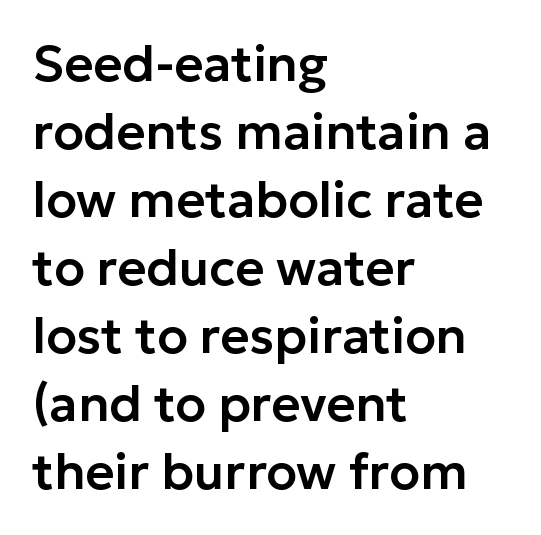
The image shows 50 px sans-serif type, upright; set left-aligned, normal line spacing (1.36x), normal letter spacing, not underlined; low stroke contrast and a medium x-height.
